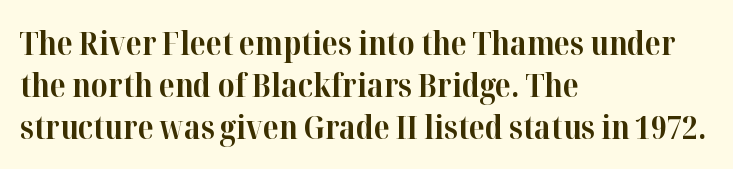
Q: Is the text bold? A: Yes.
Q: Is the text italic (slanted)? A: No, it is upright.
Q: Is the typeface a serif or a sans-serif typeface? A: Serif.
Q: Is the text underlined? A: No.
Q: How is the paragraph aligned? A: Left-aligned.
Q: Is the spacing between letters normal or unusually wide? A: Normal.
Q: Is the spacing between lines tight, normal or loose? A: Normal.
Q: Width (condensed, normal, or wide)? A: Normal.
Q: Stroke contrast? A: High.
Q: x-height? A: Medium.
Q: Monospaced? A: No.
